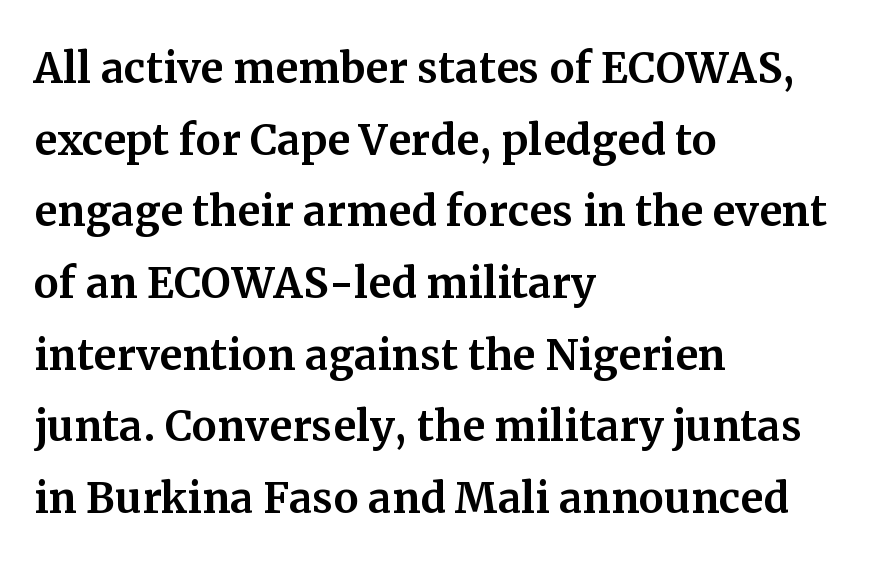
Italic? Not at all — the glyphs are vertical. Think of a printed novel: that variable character pitch is what you see here. This rendering features lettering with no underline. The line texture is even and compact thanks to regular tracking. This sample uses a serif face.
